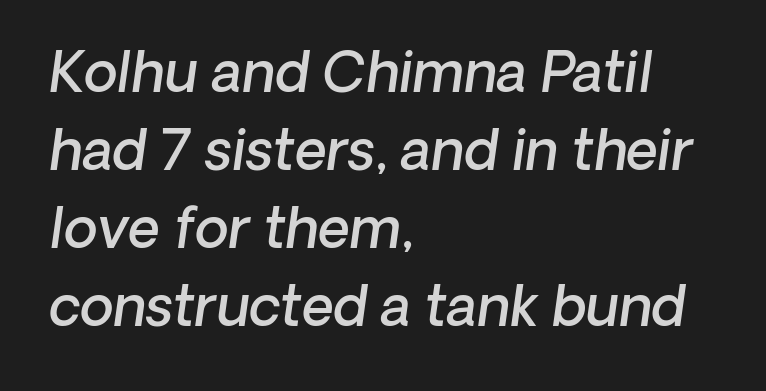
{"italic": "yes", "lean": "right", "slant_degrees": 8, "bold": "semi", "weight": "semibold", "width": "normal", "stroke_contrast": "low", "x_height": "medium", "monospaced": "no", "underline": "no", "align": "left", "line_spacing": "normal", "line_spacing_ratio": 1.42, "letter_spacing": "normal", "letter_spacing_em": 0.0, "glyph_px": 55}
